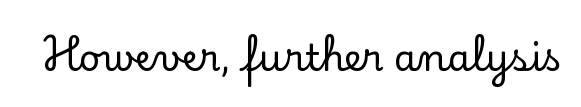
{"serif": "yes", "italic": "no", "width": "normal", "stroke_contrast": "low", "x_height": "small", "monospaced": "no", "underline": "no", "letter_spacing": "normal", "letter_spacing_em": 0.0, "glyph_px": 37}
